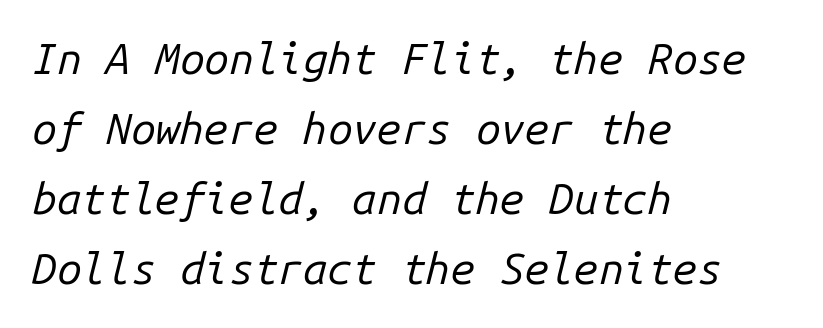
The image shows 44 px regular-weight type, italic (leaning right), monospaced; set left-aligned, normal line spacing (1.59x), normal letter spacing, not underlined; low stroke contrast and a medium x-height.
